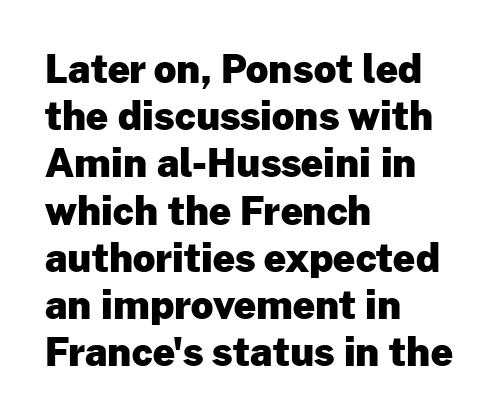
Q: Is the text bold? A: Yes.
Q: Is the text italic (slanted)? A: No, it is upright.
Q: Is the typeface a serif or a sans-serif typeface? A: Sans-serif.
Q: Is the text underlined? A: No.
Q: How is the paragraph aligned? A: Left-aligned.
Q: Is the spacing between letters normal or unusually wide? A: Normal.
Q: Width (condensed, normal, or wide)? A: Normal.
Q: Stroke contrast? A: Low.
Q: x-height? A: Medium.
Q: Monospaced? A: No.
